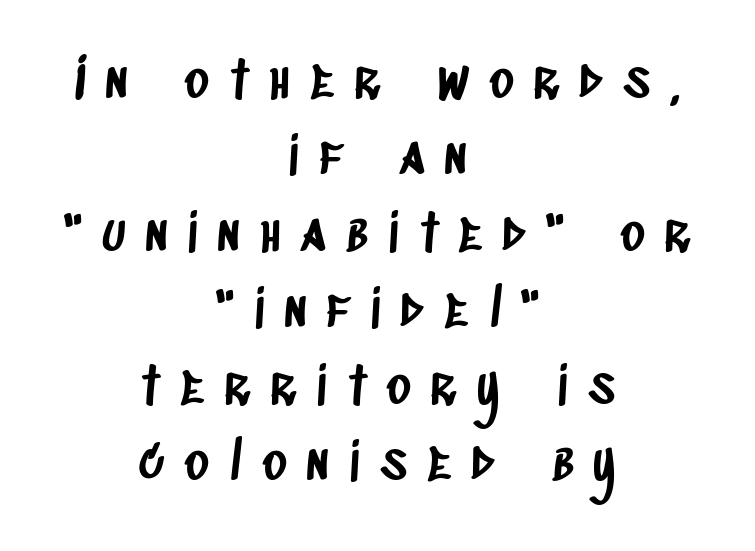
The image shows 52 px condensed sans-serif type; set centered, normal line spacing (1.47x), unusually wide letter spacing (+0.39 em), not underlined; low stroke contrast and a large x-height.
